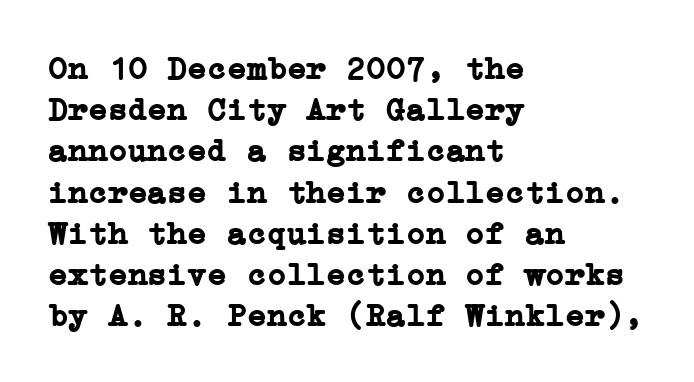
The letters carry serifs — small finishing strokes at the ends of their stems. Ascenders rise straight up at ninety degrees. Leftover space on each line is placed entirely after the last word. Honestly, there is no underline to notice here at all.
